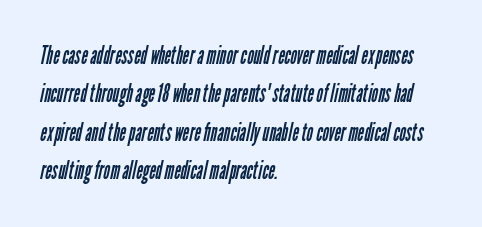
The space beneath each line is pristine and unruled. Layout note: lines flush left. This is not heavy type; no bold has been used. Reading down the column, the eye jumps a familiar distance to each next line.
